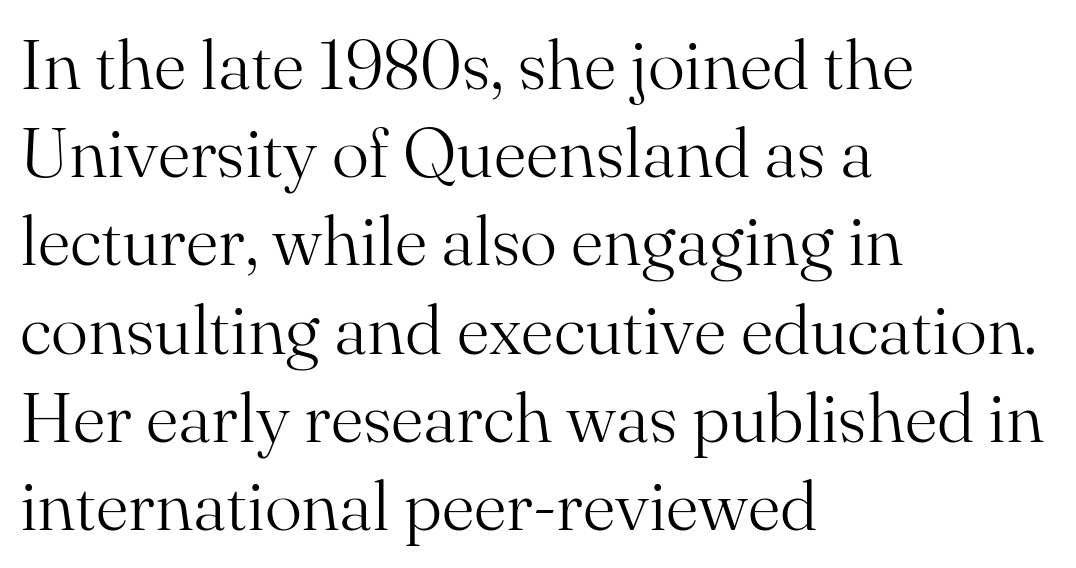
The image shows 70 px light serif type, upright; set left-aligned, normal line spacing (1.26x), normal letter spacing, not underlined; medium stroke contrast and a small x-height.
